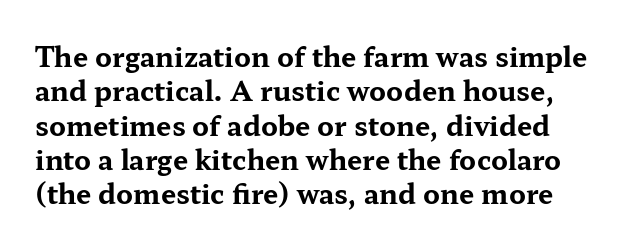
The image shows 27 px bold type, upright; set normal line spacing (1.27x), normal letter spacing, not underlined.
